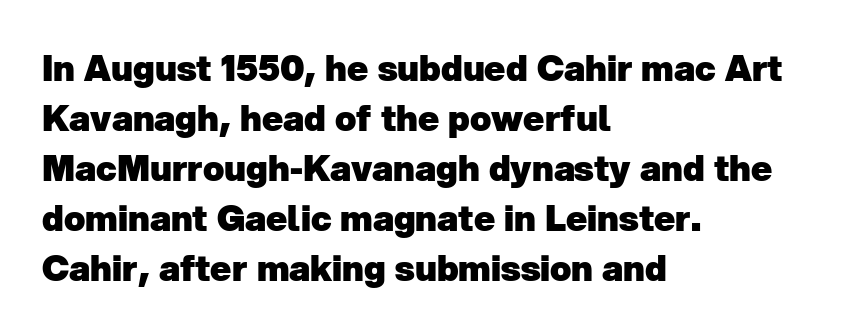
Q: Is the text bold? A: Yes.
Q: Is the typeface a serif or a sans-serif typeface? A: Sans-serif.
Q: Is the text underlined? A: No.
Q: How is the paragraph aligned? A: Left-aligned.
Q: Is the spacing between letters normal or unusually wide? A: Normal.
Q: Is the spacing between lines tight, normal or loose? A: Normal.
Q: Width (condensed, normal, or wide)? A: Normal.
Q: Stroke contrast? A: Low.
Q: x-height? A: Medium.
Q: Monospaced? A: No.
